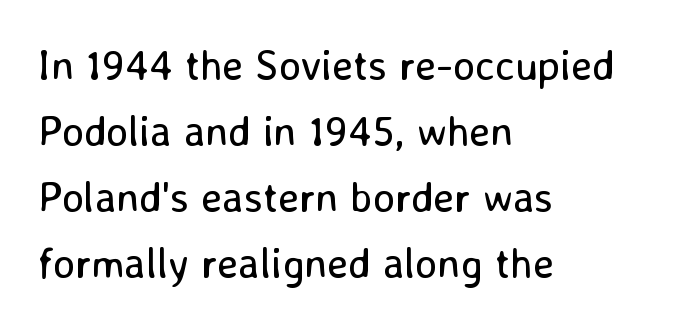
Q: Is the text bold? A: No.
Q: Is the text italic (slanted)? A: No, it is upright.
Q: Is the typeface a serif or a sans-serif typeface? A: Sans-serif.
Q: Is the text underlined? A: No.
Q: How is the paragraph aligned? A: Left-aligned.
Q: Is the spacing between letters normal or unusually wide? A: Normal.
Q: Is the spacing between lines tight, normal or loose? A: Normal.
Q: Width (condensed, normal, or wide)? A: Normal.
Q: Stroke contrast? A: Low.
Q: x-height? A: Medium.
Q: Monospaced? A: No.
